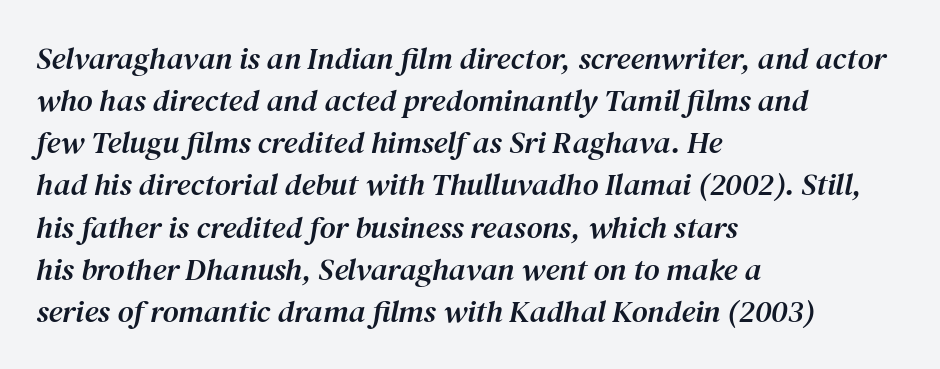
Spacing verdict: proportional, widths tailored to each character. In terms of posture, this sample is oblique. The lines sit at an ordinary, default distance from one another. Old-style or modern, the face here clearly has serifs.
